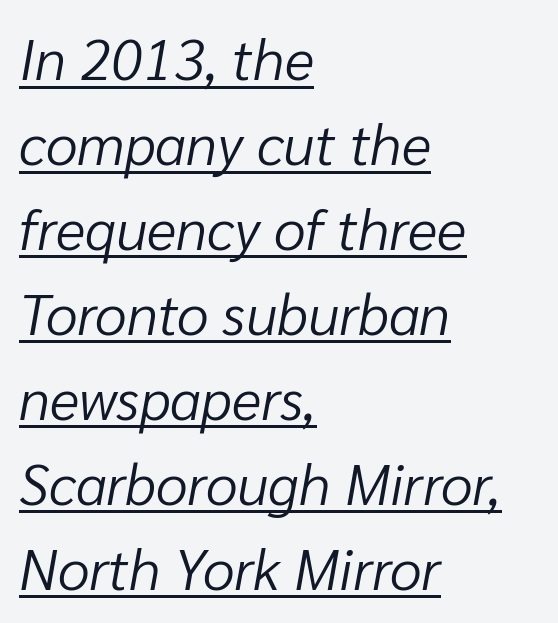
Q: Is the text bold? A: No.
Q: Is the text italic (slanted)? A: Yes, it leans right by about 10 degrees.
Q: Is the text underlined? A: Yes.
Q: How is the paragraph aligned? A: Left-aligned.
Q: Is the spacing between letters normal or unusually wide? A: Normal.
Q: Is the spacing between lines tight, normal or loose? A: Normal.
Q: Width (condensed, normal, or wide)? A: Normal.
Q: Stroke contrast? A: Low.
Q: x-height? A: Medium.
Q: Monospaced? A: No.
